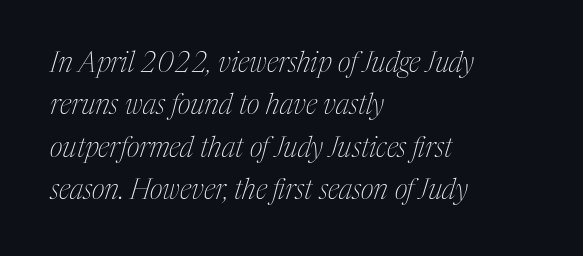
The image shows 28 px thin, condensed serif type, italic (leaning right); set left-aligned, normal line spacing (1.51x), normal letter spacing, not underlined; medium stroke contrast and a medium x-height.
